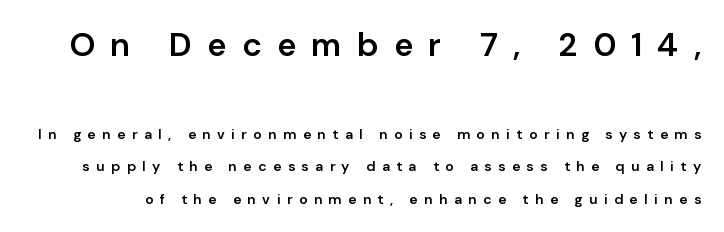
The image shows 33 px semibold sans-serif type, upright; set loose line spacing (2.3x), unusually wide letter spacing (+0.46 em), not underlined; the first (top) block is 2.36x larger; low stroke contrast and a medium x-height.
